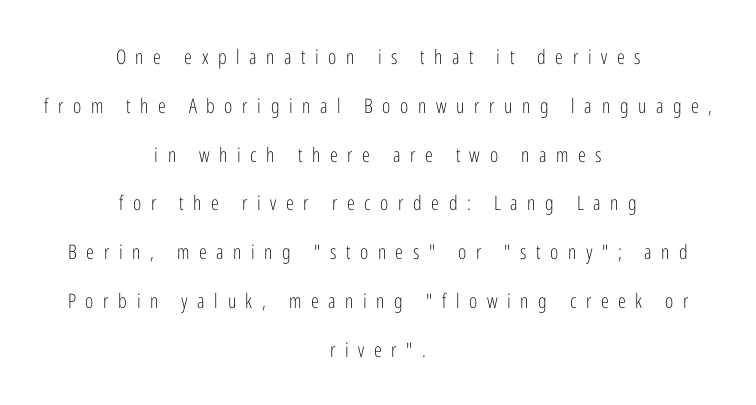
The image shows 20 px text type, upright; set centered, loose line spacing (2.44x), unusually wide letter spacing (+0.48 em), not underlined.
